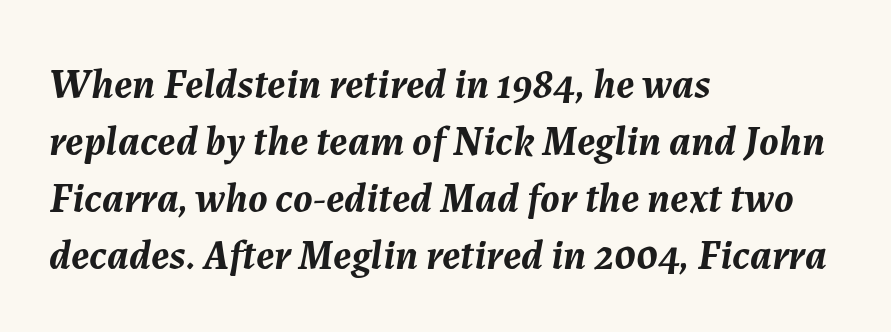
The image shows 42 px semibold type, italic (leaning right); set left-aligned, normal line spacing (1.36x), normal letter spacing, not underlined; medium stroke contrast and a medium x-height.
